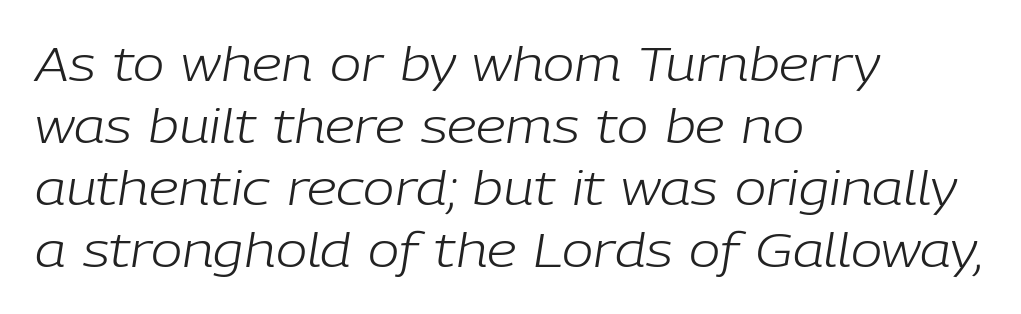
Does the lettering tilt? It does — this is italic. Compared with a typical body face, this is equally light or lighter still. Is the block centered? No — it sits flush against the left margin. Clear beneath every line of the passage. These lines are rendered in a variable-pitch font. Compared with typical body copy, the letter spacing here is the same.
